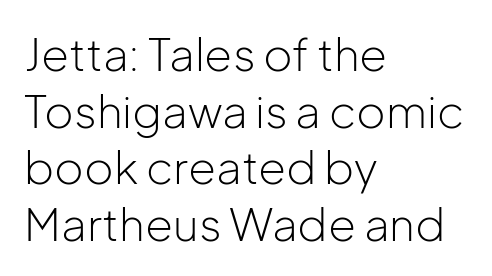
Vertically, the passage feels balanced, rows spaced as you'd expect. Font category for this specimen: sans-serif. In terms of posture, this sample is upright. Nothing heavy about these letters — not bold at all. Here the designer chose a conventional face with non-uniform glyph widths.
